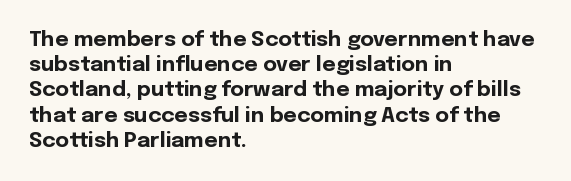
Q: Is the text bold? A: Yes.
Q: Is the text italic (slanted)? A: No, it is upright.
Q: Is the text underlined? A: No.
Q: How is the paragraph aligned? A: Left-aligned.
Q: Is the spacing between letters normal or unusually wide? A: Normal.
